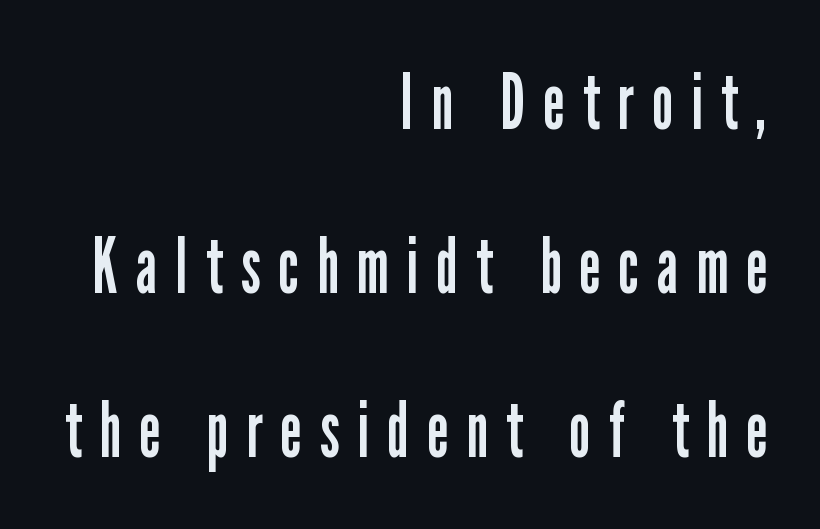
Q: Is the text bold? A: No.
Q: Is the text italic (slanted)? A: No, it is upright.
Q: Is the typeface a serif or a sans-serif typeface? A: Sans-serif.
Q: Is the text underlined? A: No.
Q: How is the paragraph aligned? A: Right-aligned.
Q: Is the spacing between letters normal or unusually wide? A: Unusually wide.
Q: Is the spacing between lines tight, normal or loose? A: Loose.
Q: Width (condensed, normal, or wide)? A: Condensed.
Q: Stroke contrast? A: Low.
Q: x-height? A: Medium.
Q: Monospaced? A: No.
